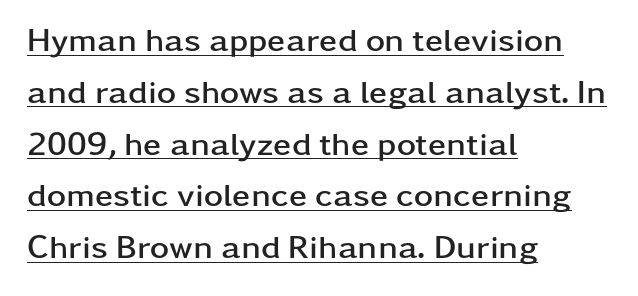
Q: Is the text bold? A: Yes.
Q: Is the text italic (slanted)? A: No, it is upright.
Q: Is the typeface a serif or a sans-serif typeface? A: Sans-serif.
Q: Is the text underlined? A: Yes.
Q: How is the paragraph aligned? A: Left-aligned.
Q: Is the spacing between letters normal or unusually wide? A: Normal.
Q: Is the spacing between lines tight, normal or loose? A: Normal.
Q: Width (condensed, normal, or wide)? A: Wide.
Q: Stroke contrast? A: Low.
Q: x-height? A: Medium.
Q: Monospaced? A: No.
